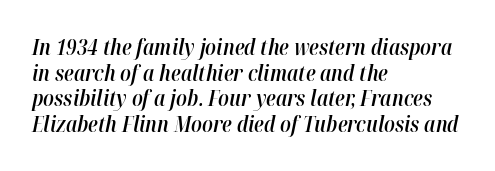
{"italic": "yes", "lean": "right", "slant_degrees": 12, "bold": "semi", "underline": "no", "align": "left", "line_spacing_ratio": 1.22, "letter_spacing": "normal", "letter_spacing_em": 0.0, "glyph_px": 21}
